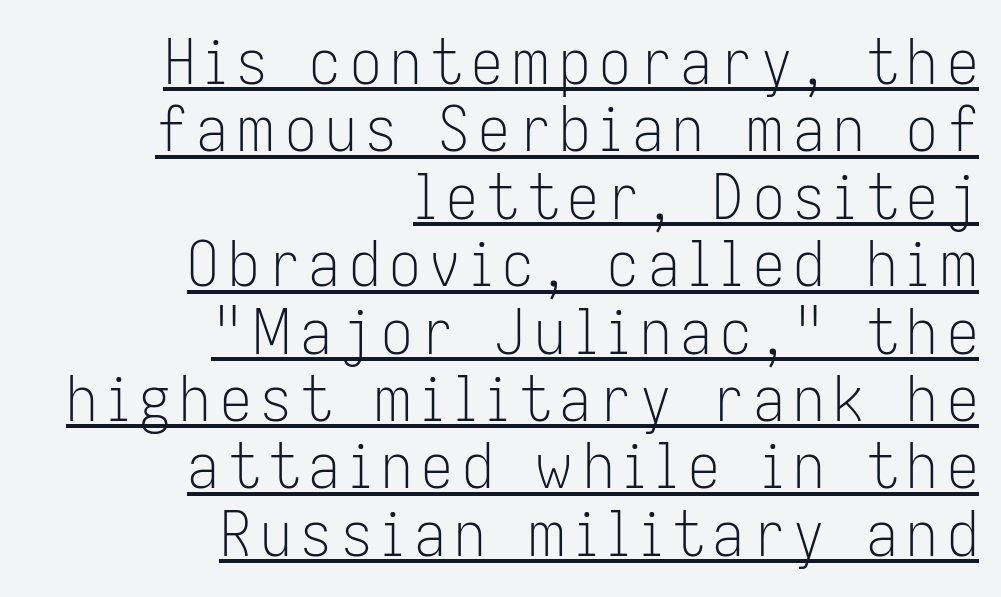
Is there any slant? The stems are plumb. Stems here are at most as thick as an everyday book face. A rule runs beneath these lines of type. Whoever set this chose condensed vertical rhythm over breathing room. A sans-serif font was chosen for this passage.
